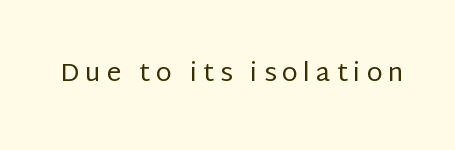
Q: Is the text bold? A: No.
Q: Is the text italic (slanted)? A: No, it is upright.
Q: Is the text underlined? A: No.
Q: Is the spacing between letters normal or unusually wide? A: Unusually wide.
